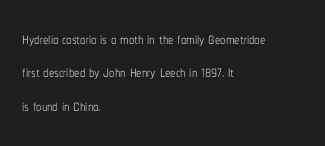
Q: Is the text bold? A: No.
Q: Is the text italic (slanted)? A: No, it is upright.
Q: Is the text underlined? A: No.
Q: How is the paragraph aligned? A: Left-aligned.
Q: Is the spacing between letters normal or unusually wide? A: Normal.
Q: Is the spacing between lines tight, normal or loose? A: Normal.
